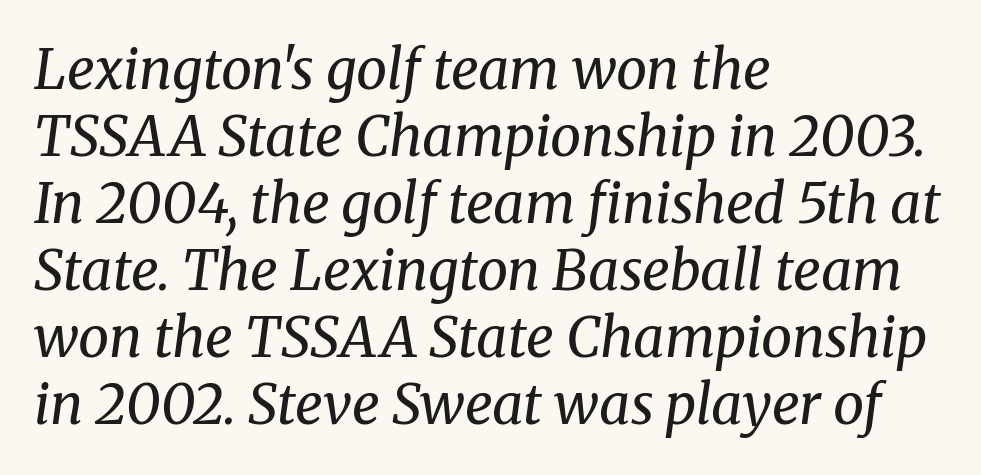
Classification — serif. No letter is thick-stroked: the sample isn't bold. The space directly below the letters is spotless. The rendering uses natural spacing where letterforms have individual widths. Typeset ragged right — the left edge is the straight one.
